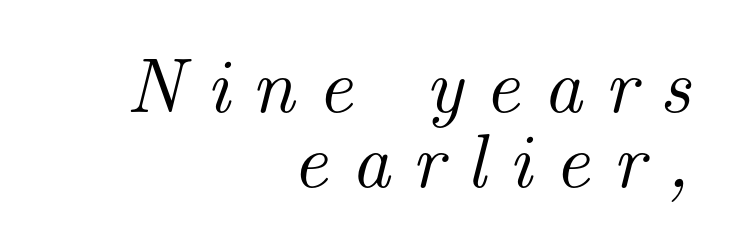
Q: Is the text italic (slanted)? A: Yes, it leans right by about 14 degrees.
Q: Is the typeface a serif or a sans-serif typeface? A: Serif.
Q: Is the text underlined? A: No.
Q: How is the paragraph aligned? A: Right-aligned.
Q: Is the spacing between letters normal or unusually wide? A: Unusually wide.
Q: Is the spacing between lines tight, normal or loose? A: Tight.
Q: Width (condensed, normal, or wide)? A: Normal.
Q: Stroke contrast? A: Medium.
Q: x-height? A: Small.
Q: Monospaced? A: No.
